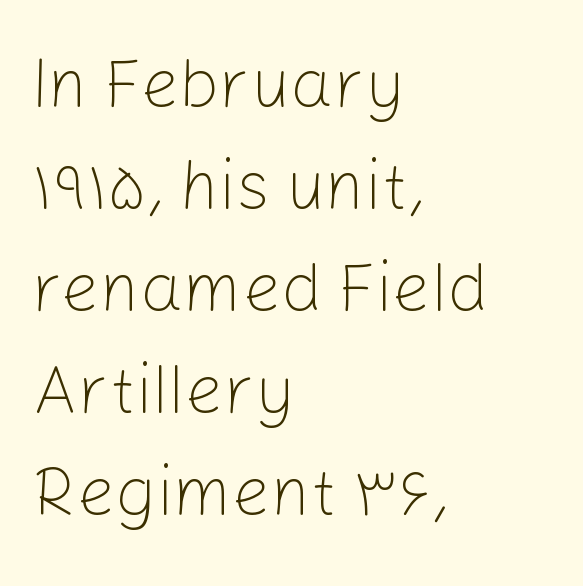
The image shows 68 px light sans-serif type, upright; set left-aligned, normal line spacing (1.5x), normal letter spacing, not underlined; low stroke contrast and a medium x-height.
